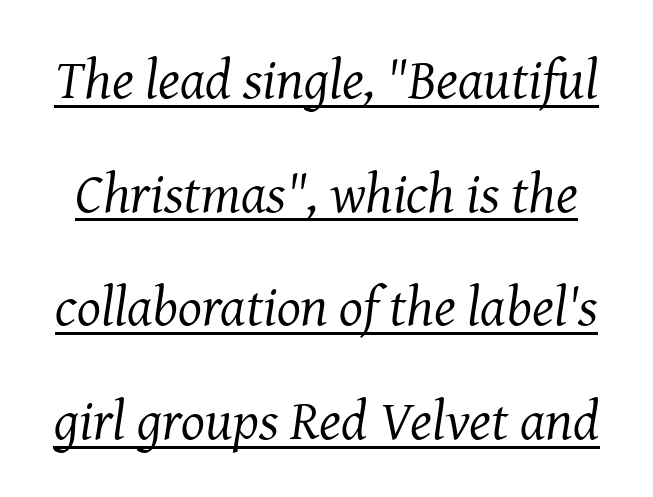
Q: Is the text bold? A: No.
Q: Is the text italic (slanted)? A: Yes, it leans right by about 8 degrees.
Q: Is the typeface a serif or a sans-serif typeface? A: Serif.
Q: Is the text underlined? A: Yes.
Q: Is the spacing between letters normal or unusually wide? A: Normal.
Q: Is the spacing between lines tight, normal or loose? A: Loose.
Q: Width (condensed, normal, or wide)? A: Normal.
Q: Stroke contrast? A: Medium.
Q: x-height? A: Medium.
Q: Monospaced? A: No.
